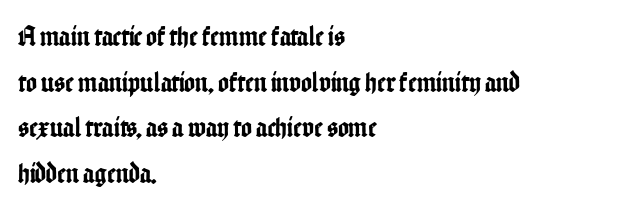
Q: Is the text italic (slanted)? A: No, it is upright.
Q: Is the typeface a serif or a sans-serif typeface? A: Sans-serif.
Q: Is the text underlined? A: No.
Q: How is the paragraph aligned? A: Left-aligned.
Q: Is the spacing between letters normal or unusually wide? A: Normal.
Q: Is the spacing between lines tight, normal or loose? A: Normal.
Q: Width (condensed, normal, or wide)? A: Condensed.
Q: Stroke contrast? A: Low.
Q: x-height? A: Medium.
Q: Monospaced? A: No.
